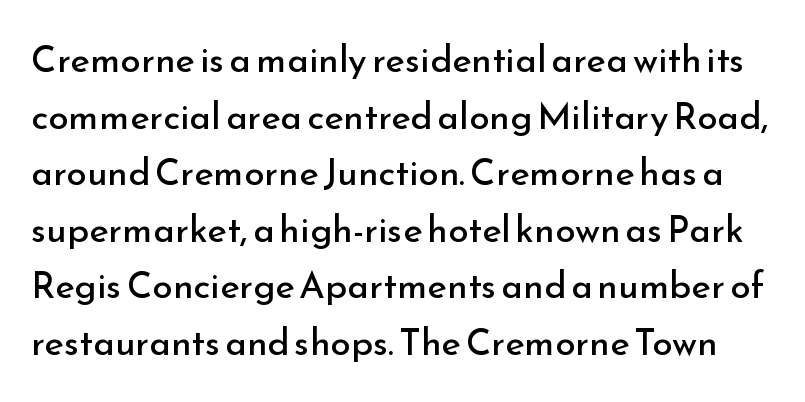
Ordinary non-slanted type is in use. Vertical stems look standard width or narrower in stroke. The rows are spaced the way most documents space them. The typeface chosen for these lines omits serifs. Observe the ordinary spacing: letters are neighbours, not strangers.
